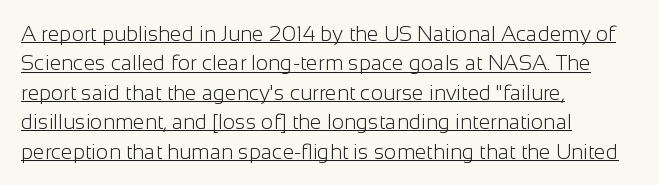
The image shows 21 px text type, upright; set left-aligned, normal line spacing (1.4x), normal letter spacing, underlined.
